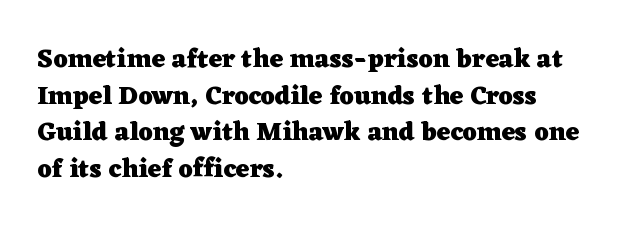
The image shows 26 px bold type, upright; set left-aligned, normal line spacing (1.41x), normal letter spacing, not underlined.
